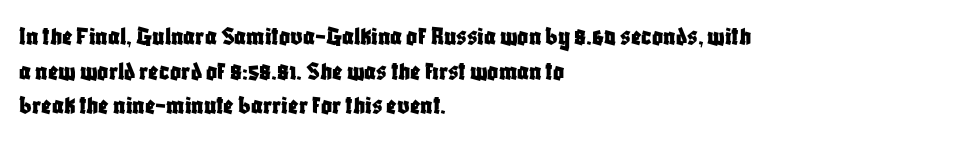
You could call the tracking neutral — neither tight nor loose. Interline gaps are of average width in this sample. The zone under the glyphs is completely vacant. A classic flush-left, rag-right setting is used for this passage. Style check: upright.
